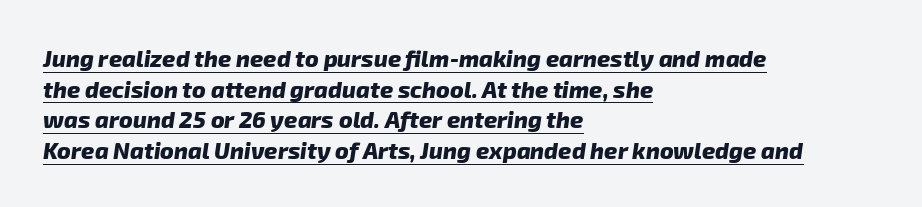
A normal amount of white space separates one row of letters from the next. The type is set solid horizontally, with unmodified tracking. Where is the straight margin? On the left. Heavy, bold letterforms.
